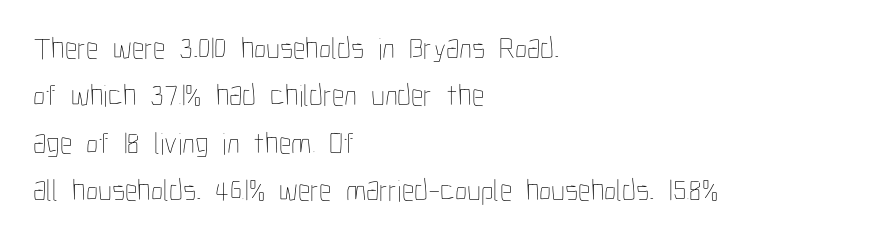
The image shows 31 px thin, condensed type, upright; set left-aligned, normal line spacing (1.53x), normal letter spacing, not underlined; low stroke contrast and a medium x-height.
